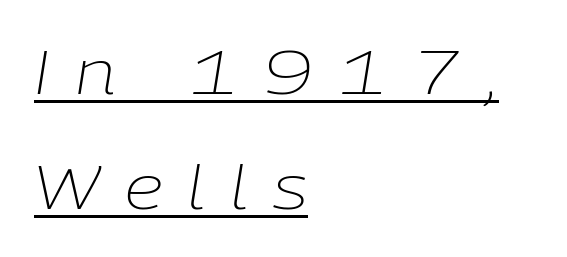
Does a line run under the words? Yes, clearly. Spacing between characters has been opened up far beyond the box default. Yep, that's italic — everything's leaning. Unbolded letterforms with no extra heft. The rendering uses natural spacing where letterforms have individual widths.
